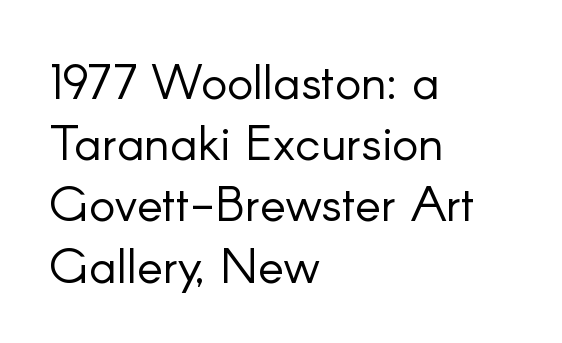
Q: Is the text bold? A: No.
Q: Is the text italic (slanted)? A: No, it is upright.
Q: Is the typeface a serif or a sans-serif typeface? A: Sans-serif.
Q: Is the text underlined? A: No.
Q: How is the paragraph aligned? A: Left-aligned.
Q: Is the spacing between letters normal or unusually wide? A: Normal.
Q: Is the spacing between lines tight, normal or loose? A: Normal.
Q: Width (condensed, normal, or wide)? A: Normal.
Q: Stroke contrast? A: Low.
Q: x-height? A: Small.
Q: Monospaced? A: No.
